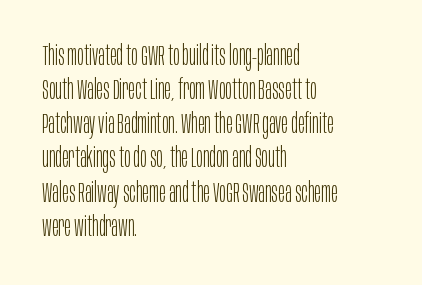
Upright lettering throughout. Is the letter spacing exaggerated? No — it looks like the ordinary default. The font is comparable to plain body text, perhaps lighter. Proportional: the letters do not fall into vertical columns.
